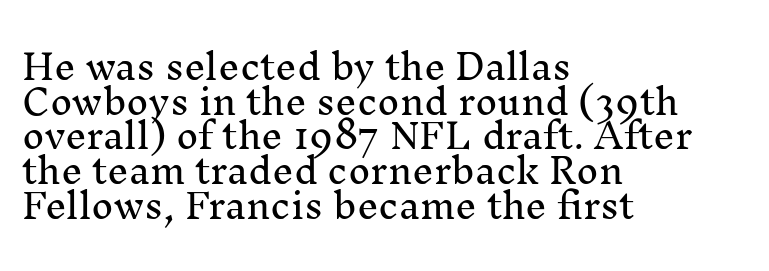
Letter spacing: default. Unlike a clean sans, this face finishes its strokes with serifs. A roman cut, with each character standing at attention. Think of a printed novel: that variable character pitch is what you see here. All the whitespace from short lines collects on the right.
